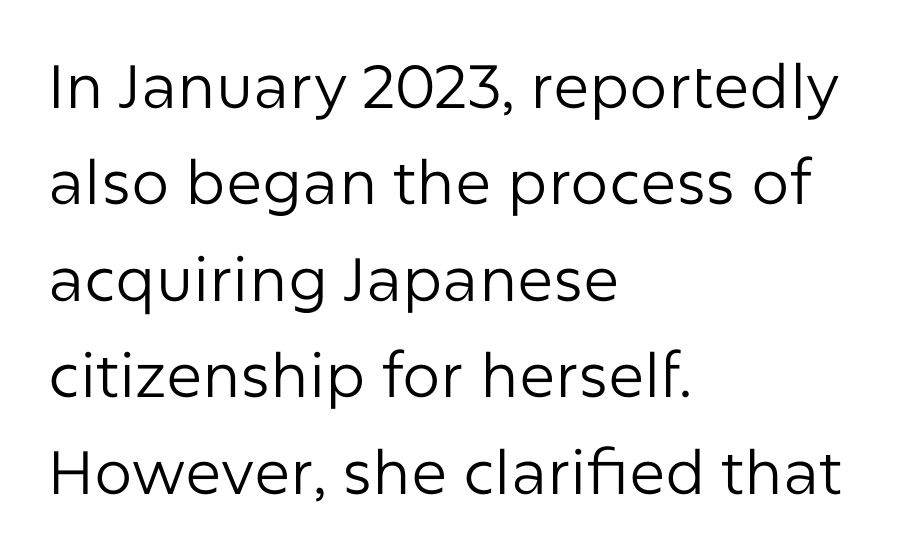
{"serif": "no", "italic": "no", "bold": "no", "weight": "regular", "width": "normal", "stroke_contrast": "low", "x_height": "medium", "monospaced": "no", "underline": "no", "align": "left", "line_spacing": "normal", "line_spacing_ratio": 1.58, "letter_spacing": "normal", "letter_spacing_em": 0.0, "glyph_px": 61}
